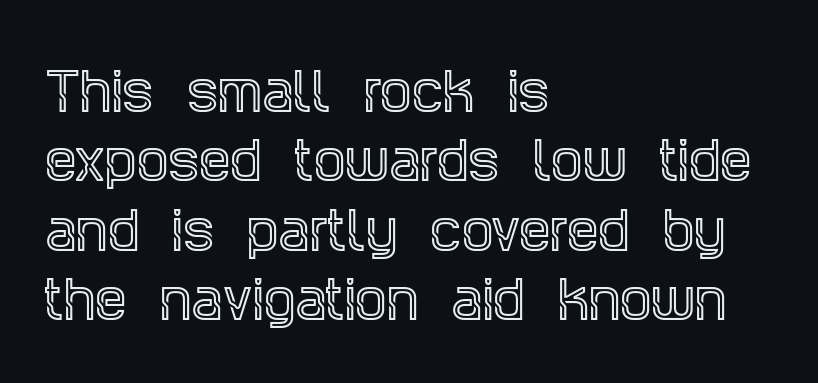
Q: Is the text italic (slanted)? A: No, it is upright.
Q: Is the typeface a serif or a sans-serif typeface? A: Serif.
Q: Is the text underlined? A: No.
Q: How is the paragraph aligned? A: Left-aligned.
Q: Is the spacing between letters normal or unusually wide? A: Normal.
Q: Is the spacing between lines tight, normal or loose? A: Normal.
Q: Width (condensed, normal, or wide)? A: Condensed.
Q: x-height? A: Large.
Q: Monospaced? A: No.
